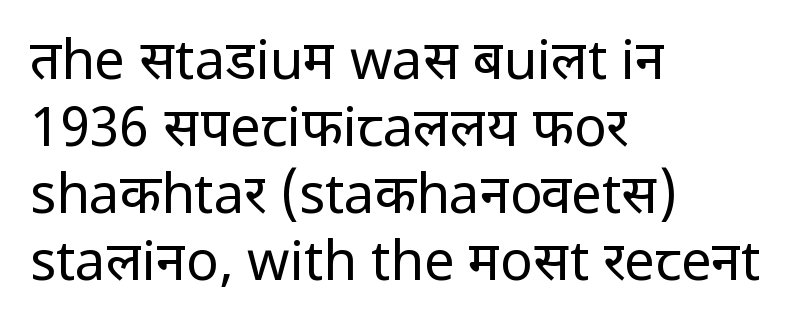
The image shows 54 px regular-weight sans-serif type, upright; set left-aligned, line spacing 1.24x, normal letter spacing, not underlined; low stroke contrast and a medium x-height.
